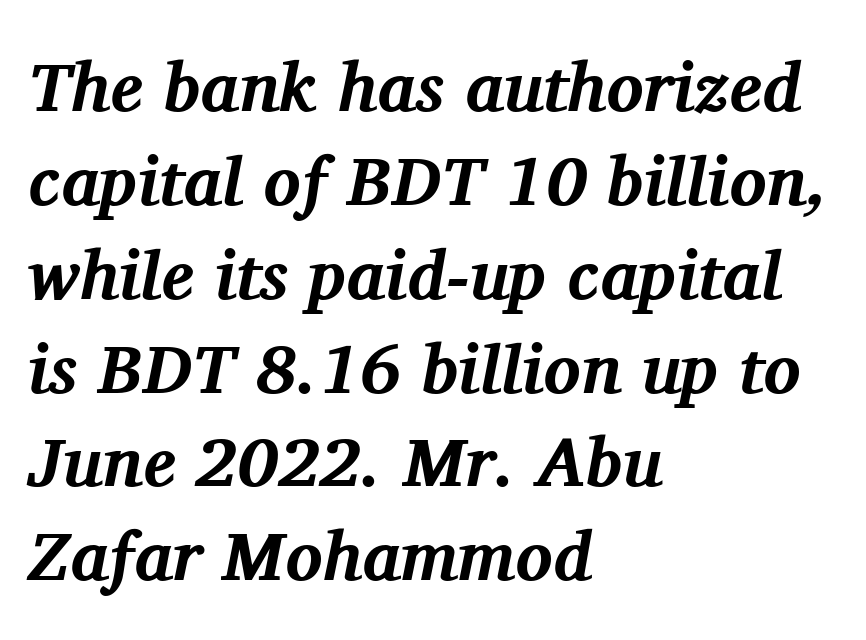
The image shows 69 px bold serif type, italic (leaning right); set left-aligned, normal line spacing (1.36x), normal letter spacing, not underlined; medium stroke contrast and a medium x-height.
